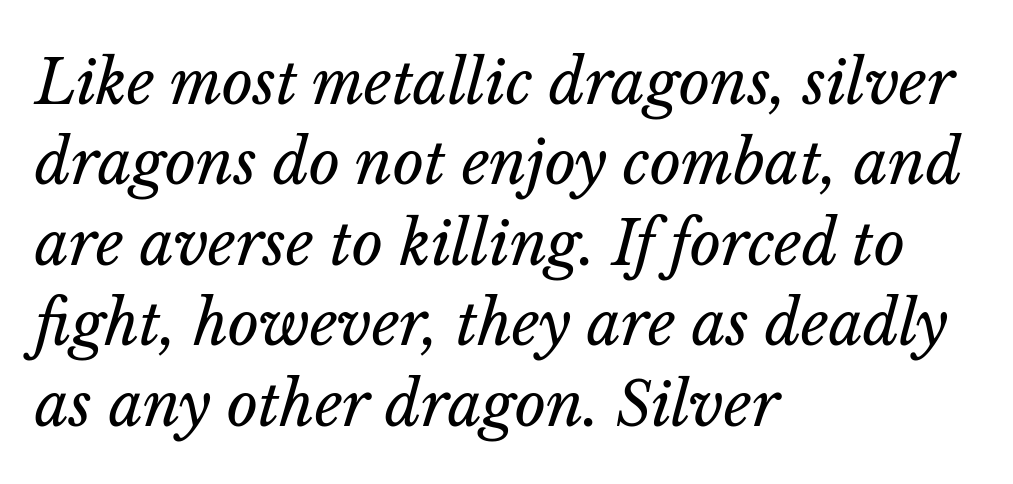
The image shows 60 px regular-weight type, italic (leaning right); set left-aligned, normal line spacing (1.34x), normal letter spacing, not underlined; low stroke contrast and a medium x-height.
